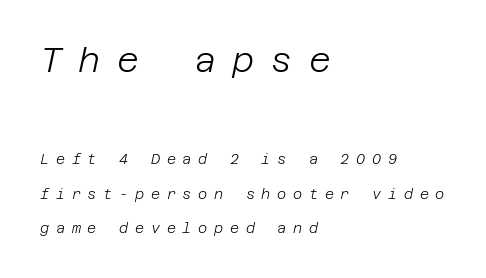
Is there much room between lines? Yes — plenty of vertical air separates them. Does the bottom block carry the larger type? No, the top block does. Look at the tracking — it's clearly loosened, letters drifting apart. The gap between lines stays unmarked. Is the block centered? No — it sits flush against the left margin. Italic? Definitely — the glyphs are oblique.
